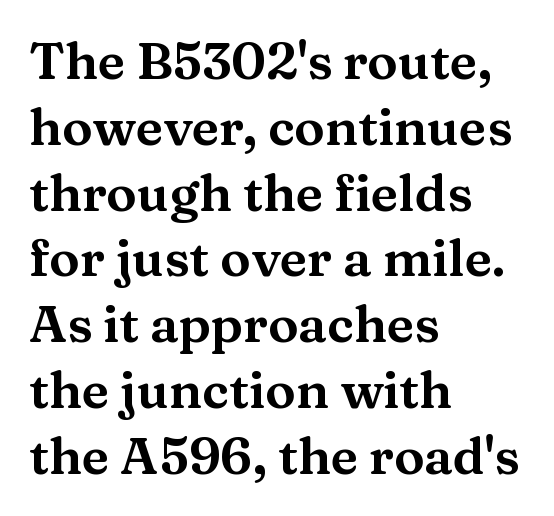
The block of text has a typical density, with ordinary space between rows. The passage shown is typed in a proportional face where columns would drift. Upright lettering throughout. A typesetter would label this face a serif.
